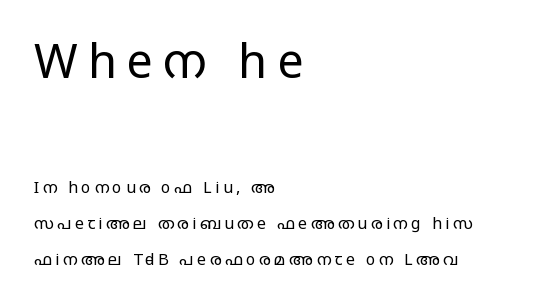
Q: Is the text bold? A: No.
Q: Is the text italic (slanted)? A: No, it is upright.
Q: Is the typeface a serif or a sans-serif typeface? A: Sans-serif.
Q: Is the text underlined? A: No.
Q: How is the paragraph aligned? A: Left-aligned.
Q: Is the spacing between letters normal or unusually wide? A: Unusually wide.
Q: Is the spacing between lines tight, normal or loose? A: Loose.
Q: Which block of text is set in a larger size, the first (top) or the second (bottom)? A: The first (top) one.
Q: Width (condensed, normal, or wide)? A: Wide.
Q: Stroke contrast? A: Low.
Q: x-height? A: Large.
Q: Monospaced? A: No.
